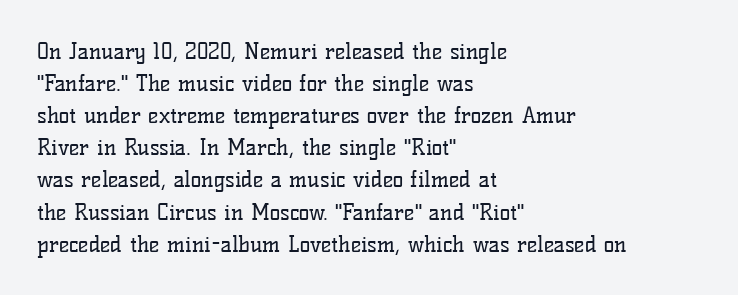
The image shows 22 px text type, upright; set left-aligned, normal line spacing (1.46x), normal letter spacing, not underlined.
